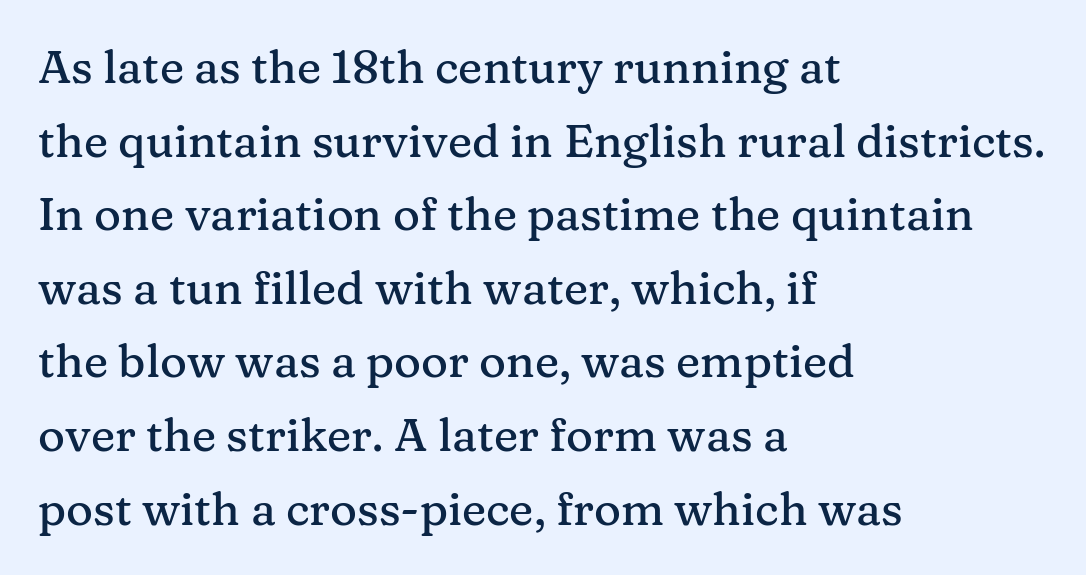
{"serif": "yes", "italic": "no", "width": "normal", "stroke_contrast": "medium", "x_height": "medium", "monospaced": "no", "underline": "no", "align": "left", "line_spacing": "normal", "line_spacing_ratio": 1.6, "letter_spacing": "normal", "letter_spacing_em": 0.0, "glyph_px": 46}
